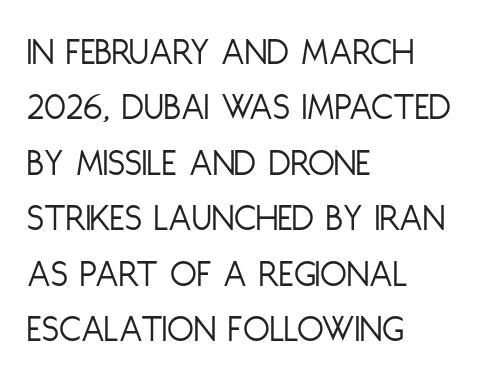
The image shows 39 px light, condensed sans-serif type, upright; set left-aligned, normal line spacing (1.42x), normal letter spacing, not underlined; low stroke contrast and a large x-height.
